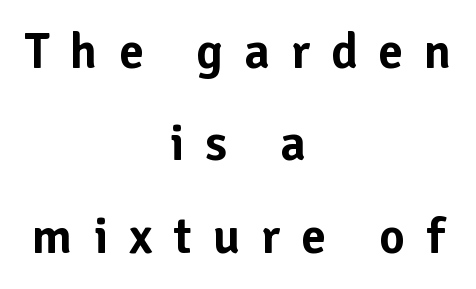
Inter-character spacing is expanded well beyond the font's built-in metrics. When letters stand straight like this, we call the style roman or upright. A centered setting, common on invitations and titles, is used for this passage. Does the type have serifs? No, each stem ends abruptly. Underlining? Definitely not there.
